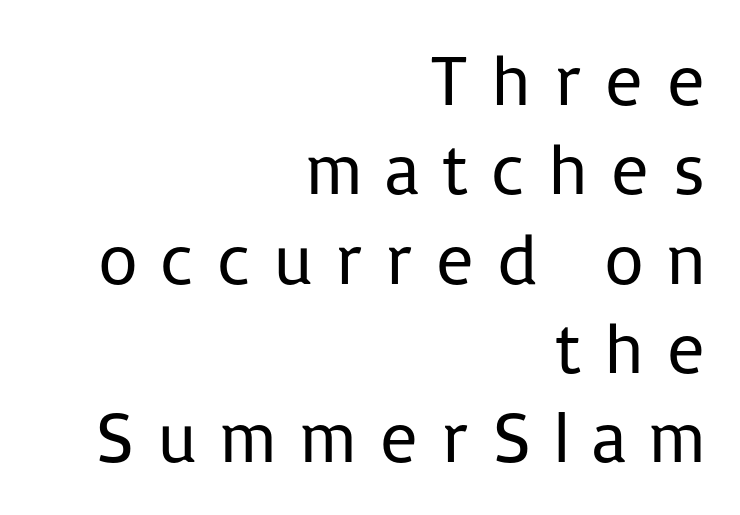
Serifs: no, the terminals of the letterforms are clean. The area under the type is left untouched. Tracking here is generous; glyphs stand well apart from one another. Stem width sits at or under what a default text font uses. Designer's note — italics off, roman on. Think of a printed novel: that variable character pitch is what you see here.
